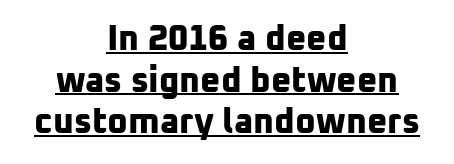
The image shows 35 px bold sans-serif type; set centered, line spacing 1.19x, normal letter spacing, underlined; low stroke contrast and a medium x-height.
